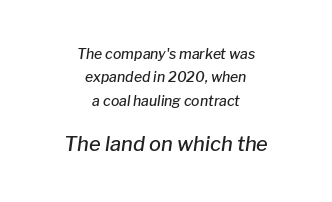
{"italic": "yes", "lean": "right", "slant_degrees": 8, "bold": "semi", "underline": "no", "align": "center", "line_spacing": "normal", "line_spacing_ratio": 1.67, "letter_spacing": "normal", "letter_spacing_em": 0.0, "larger_block": "second", "size_ratio": 1.43, "glyph_px": 20}
